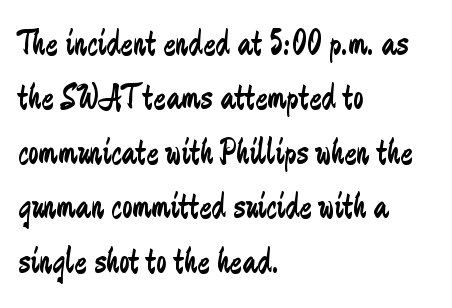
Q: Is the text bold? A: No.
Q: Is the text italic (slanted)? A: Yes.
Q: Is the typeface a serif or a sans-serif typeface? A: Sans-serif.
Q: Is the text underlined? A: No.
Q: How is the paragraph aligned? A: Left-aligned.
Q: Is the spacing between letters normal or unusually wide? A: Normal.
Q: Is the spacing between lines tight, normal or loose? A: Normal.
Q: Width (condensed, normal, or wide)? A: Condensed.
Q: Stroke contrast? A: Low.
Q: x-height? A: Small.
Q: Monospaced? A: No.
